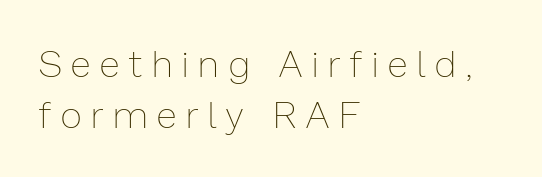
The image shows 37 px thin type, upright; set left-aligned, normal line spacing (1.38x), unusually wide letter spacing (+0.27 em), not underlined; low stroke contrast and a medium x-height.
